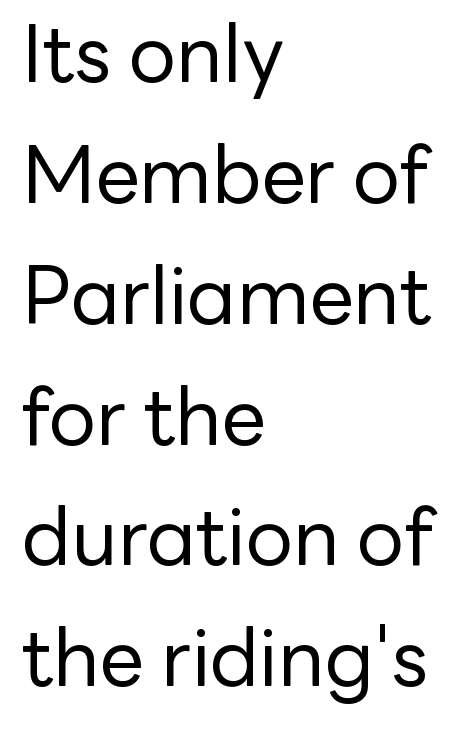
Q: Is the text bold? A: No.
Q: Is the text italic (slanted)? A: No, it is upright.
Q: Is the typeface a serif or a sans-serif typeface? A: Sans-serif.
Q: Is the text underlined? A: No.
Q: How is the paragraph aligned? A: Left-aligned.
Q: Is the spacing between letters normal or unusually wide? A: Normal.
Q: Is the spacing between lines tight, normal or loose? A: Normal.
Q: Width (condensed, normal, or wide)? A: Normal.
Q: Stroke contrast? A: Low.
Q: x-height? A: Medium.
Q: Monospaced? A: No.
